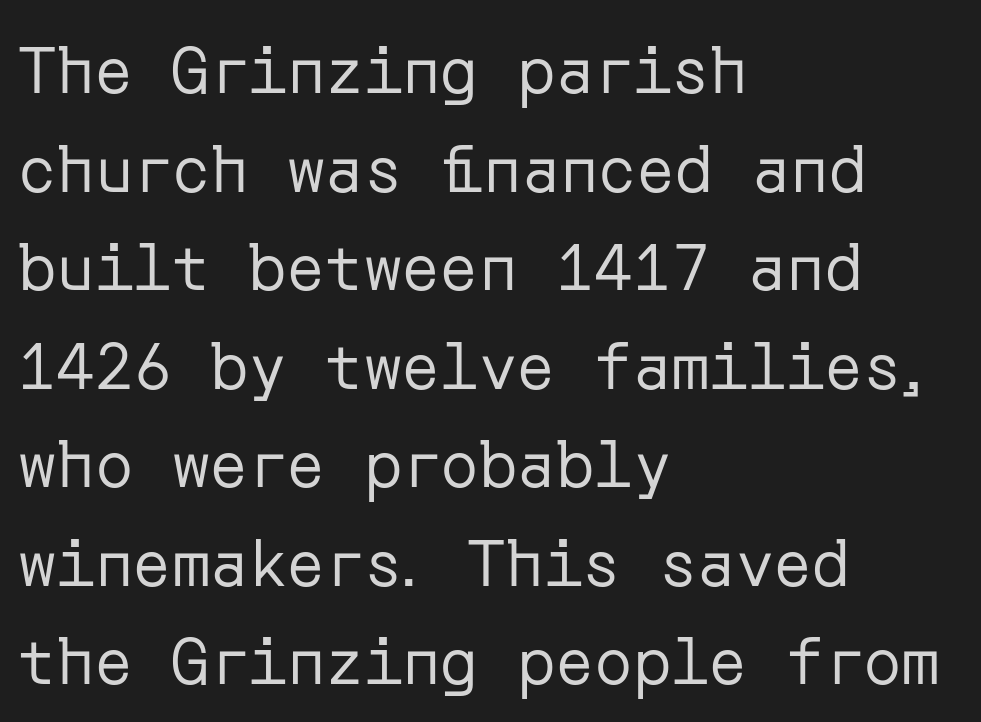
Q: Is the text bold? A: No.
Q: Is the text italic (slanted)? A: No, it is upright.
Q: Is the typeface a serif or a sans-serif typeface? A: Sans-serif.
Q: Is the text underlined? A: No.
Q: How is the paragraph aligned? A: Left-aligned.
Q: Is the spacing between letters normal or unusually wide? A: Normal.
Q: Is the spacing between lines tight, normal or loose? A: Normal.
Q: Width (condensed, normal, or wide)? A: Normal.
Q: Stroke contrast? A: Low.
Q: x-height? A: Medium.
